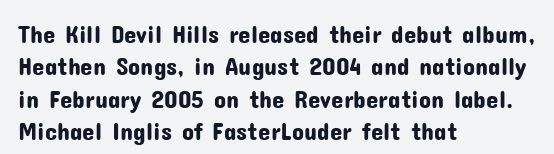
Is there much room between lines? A standard amount, neither cramped nor airy. The passage shown is not underscored anywhere. Visually the block forms a straight wall on the left and a jagged coastline on the right. The lettering holds an erect, upright posture throughout. This rendering leaves character spacing at its baseline value.
